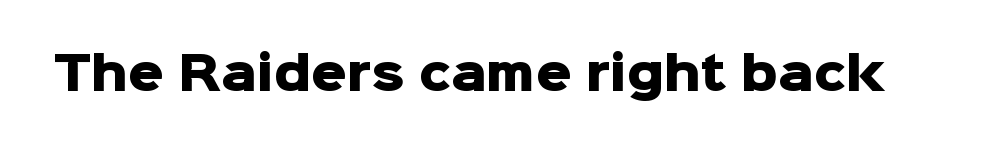
Q: Is the text bold? A: Yes.
Q: Is the text italic (slanted)? A: No, it is upright.
Q: Is the typeface a serif or a sans-serif typeface? A: Sans-serif.
Q: Is the text underlined? A: No.
Q: Is the spacing between letters normal or unusually wide? A: Normal.
Q: Width (condensed, normal, or wide)? A: Normal.
Q: Stroke contrast? A: Low.
Q: x-height? A: Medium.
Q: Monospaced? A: No.
